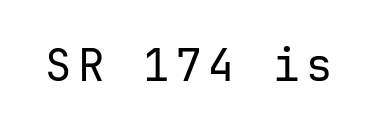
Q: Is the text bold? A: No.
Q: Is the text italic (slanted)? A: No, it is upright.
Q: Is the typeface a serif or a sans-serif typeface? A: Sans-serif.
Q: Is the text underlined? A: No.
Q: Width (condensed, normal, or wide)? A: Normal.
Q: Stroke contrast? A: Low.
Q: x-height? A: Medium.
Q: Monospaced? A: Yes.
